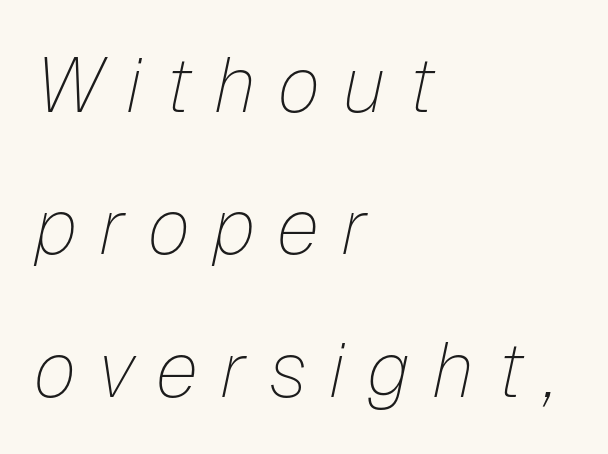
A typesetter would call this proportional, since set widths differ per character. Counters stay open thanks to moderate or lighter strokes. The setting favours the left margin, as ordinary paragraphs usually do. Honestly, there is no underline to notice here at all. Substantial extra tracking has been applied to these lines. If you drew a line through each stem, it would be angled.
